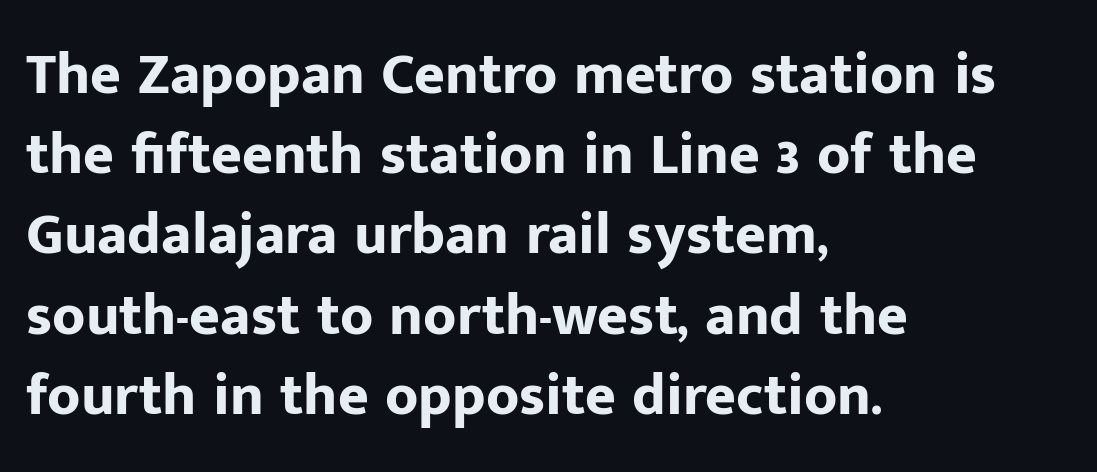
{"serif": "no", "italic": "no", "bold": "yes", "weight": "bold", "width": "normal", "stroke_contrast": "low", "x_height": "medium", "monospaced": "no", "underline": "no", "align": "left", "line_spacing": "normal", "line_spacing_ratio": 1.36, "letter_spacing": "normal", "letter_spacing_em": 0.0, "glyph_px": 59}
